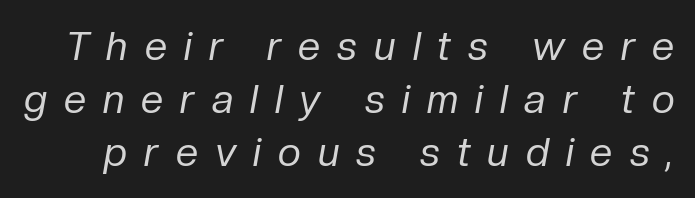
Q: Is the text bold? A: No.
Q: Is the text italic (slanted)? A: Yes, it leans right by about 10 degrees.
Q: Is the text underlined? A: No.
Q: Is the spacing between letters normal or unusually wide? A: Unusually wide.
Q: Is the spacing between lines tight, normal or loose? A: Normal.
Q: Width (condensed, normal, or wide)? A: Normal.
Q: Stroke contrast? A: Low.
Q: x-height? A: Medium.
Q: Monospaced? A: No.
